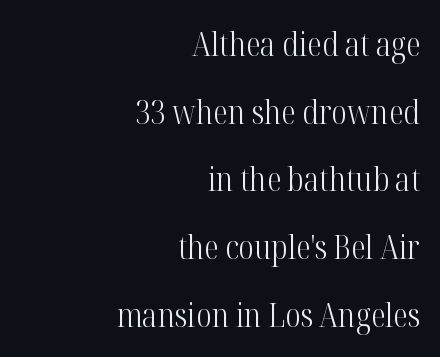
{"serif": "yes", "italic": "no", "bold": "no", "weight": "light", "width": "condensed", "stroke_contrast": "high", "x_height": "medium", "monospaced": "no", "underline": "no", "align": "right", "line_spacing": "loose", "line_spacing_ratio": 2.05, "letter_spacing": "normal", "letter_spacing_em": 0.0, "glyph_px": 33}
